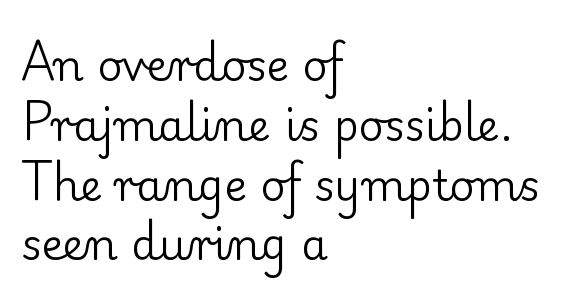
Q: Is the text bold? A: No.
Q: Is the text italic (slanted)? A: No, it is upright.
Q: Is the typeface a serif or a sans-serif typeface? A: Serif.
Q: Is the text underlined? A: No.
Q: How is the paragraph aligned? A: Left-aligned.
Q: Is the spacing between letters normal or unusually wide? A: Normal.
Q: Is the spacing between lines tight, normal or loose? A: Normal.
Q: Width (condensed, normal, or wide)? A: Normal.
Q: Stroke contrast? A: Low.
Q: x-height? A: Small.
Q: Monospaced? A: No.
